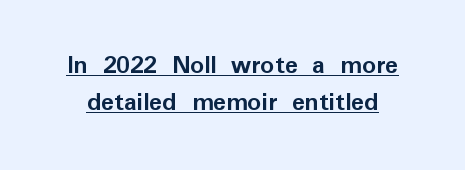
Q: Is the text bold? A: Yes.
Q: Is the text italic (slanted)? A: No, it is upright.
Q: Is the text underlined? A: Yes.
Q: Is the spacing between letters normal or unusually wide? A: Normal.
Q: Is the spacing between lines tight, normal or loose? A: Normal.
